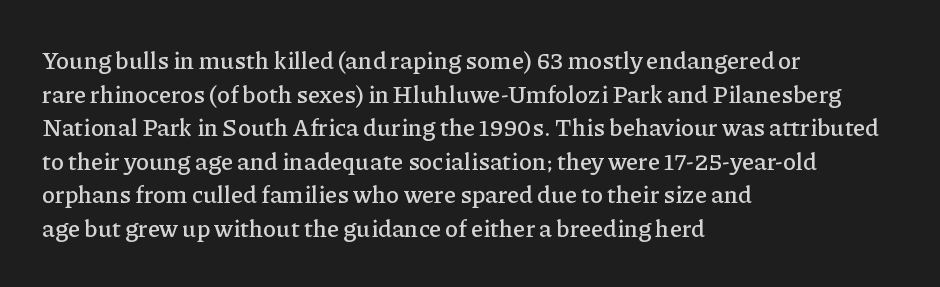
Leading matches the norm, producing a regular column. Every stem runs plumb, perpendicular to the baseline. Underline: absent. In CSS terms this would be text-align: left. Here the glyphs are tracked normally, forming tight word shapes.
